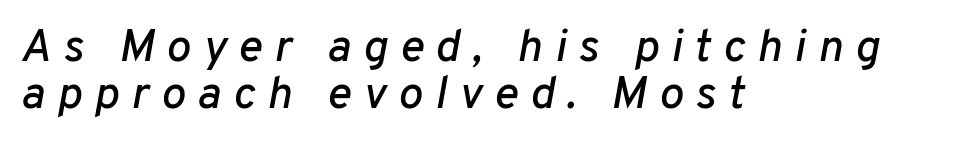
This is oblique type, the kind used for emphasis or titles. The block of text is dense from top to bottom, with scant space between rows. Is this a fixed-width face? No — the glyphs have proportional, varying widths. Short note: letters widely spaced. The paragraph has a hard left edge and a soft right edge.
